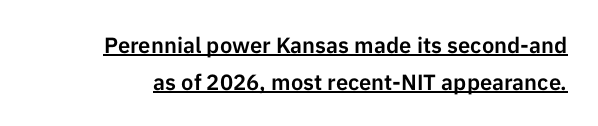
Q: Is the text italic (slanted)? A: No, it is upright.
Q: Is the text underlined? A: Yes.
Q: Is the spacing between letters normal or unusually wide? A: Normal.
Q: Is the spacing between lines tight, normal or loose? A: Normal.
